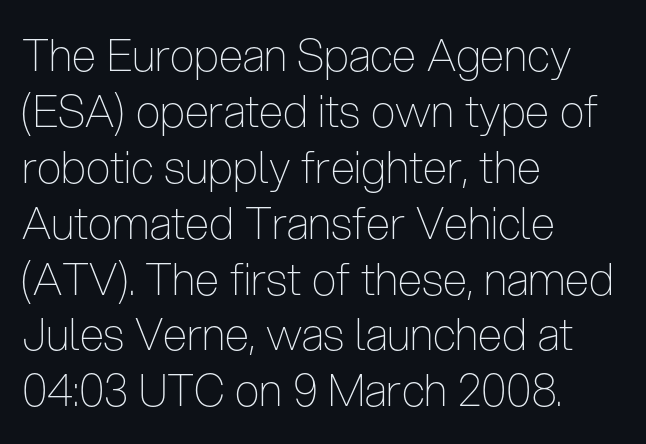
The image shows 44 px thin, condensed sans-serif type, upright; set left-aligned, normal line spacing (1.27x), normal letter spacing, not underlined; low stroke contrast and a medium x-height.
